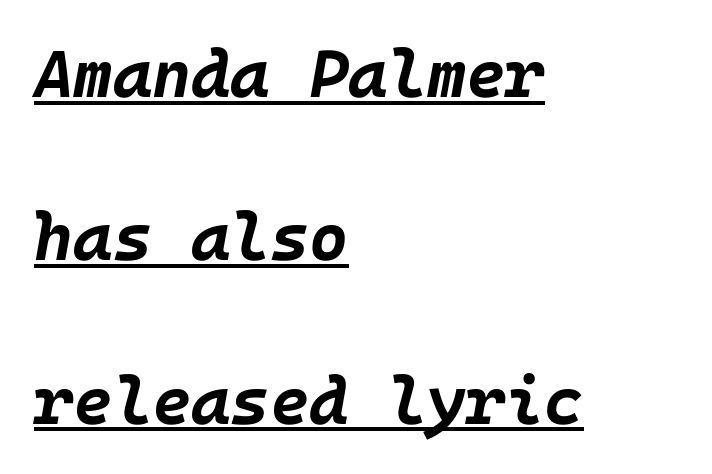
The image shows 67 px bold type, italic (leaning right); set left-aligned, loose line spacing (2.44x), normal letter spacing, underlined; low stroke contrast and a large x-height.
